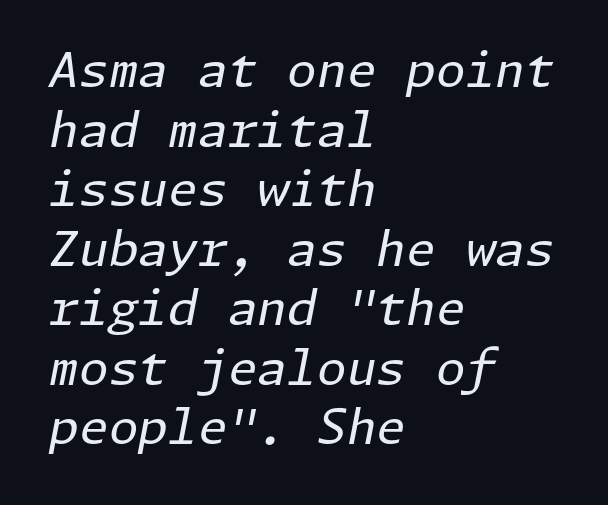
Q: Is the text bold? A: No.
Q: Is the text italic (slanted)? A: Yes, it leans right by about 11 degrees.
Q: Is the text underlined? A: No.
Q: How is the paragraph aligned? A: Left-aligned.
Q: Is the spacing between letters normal or unusually wide? A: Normal.
Q: Width (condensed, normal, or wide)? A: Normal.
Q: Stroke contrast? A: Low.
Q: x-height? A: Medium.
